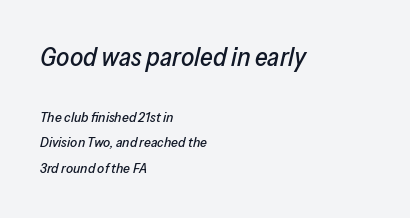
The image shows 26 px text type, italic (leaning right); set left-aligned, line spacing 1.81x, normal letter spacing, not underlined; the first (top) block is 1.86x larger.
